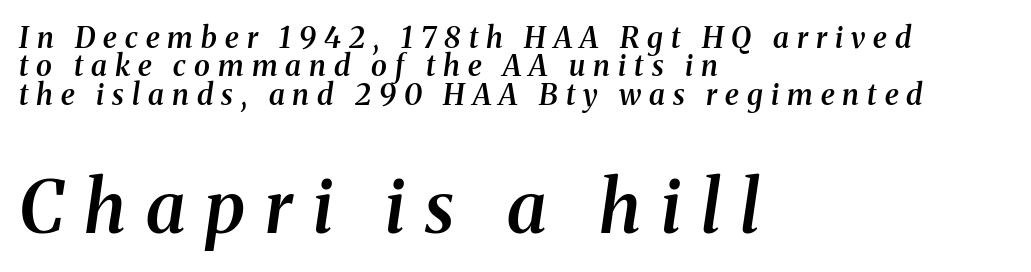
Q: Is the text bold? A: Semi-bold.
Q: Is the text italic (slanted)? A: Yes, it leans right by about 8 degrees.
Q: Is the typeface a serif or a sans-serif typeface? A: Serif.
Q: Is the text underlined? A: No.
Q: How is the paragraph aligned? A: Left-aligned.
Q: Is the spacing between letters normal or unusually wide? A: Unusually wide.
Q: Is the spacing between lines tight, normal or loose? A: Tight.
Q: Which block of text is set in a larger size, the first (top) or the second (bottom)? A: The second (bottom) one.
Q: Width (condensed, normal, or wide)? A: Normal.
Q: Stroke contrast? A: Medium.
Q: x-height? A: Medium.
Q: Monospaced? A: No.
